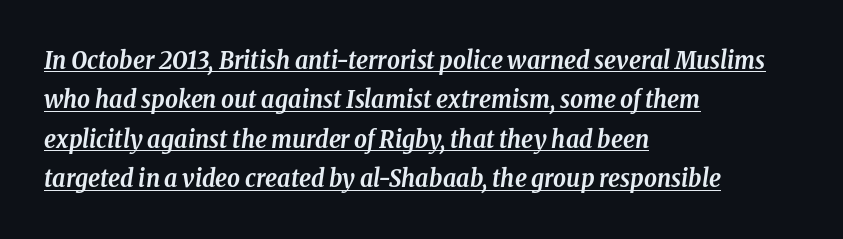
The image shows 25 px bold type, italic (leaning right); set left-aligned, normal line spacing (1.58x), normal letter spacing, underlined.
